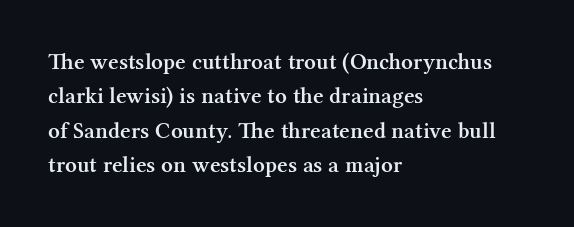
Q: Is the text bold? A: Semi-bold.
Q: Is the text italic (slanted)? A: No, it is upright.
Q: Is the text underlined? A: No.
Q: How is the paragraph aligned? A: Left-aligned.
Q: Is the spacing between letters normal or unusually wide? A: Normal.
Q: Is the spacing between lines tight, normal or loose? A: Normal.
